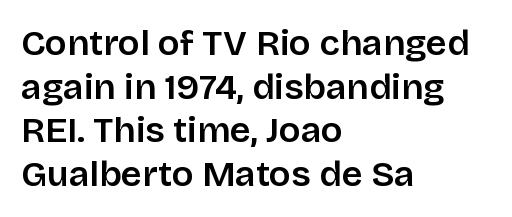
The image shows 36 px semibold sans-serif type, upright; set left-aligned, line spacing 1.21x, normal letter spacing, not underlined; low stroke contrast and a large x-height.
